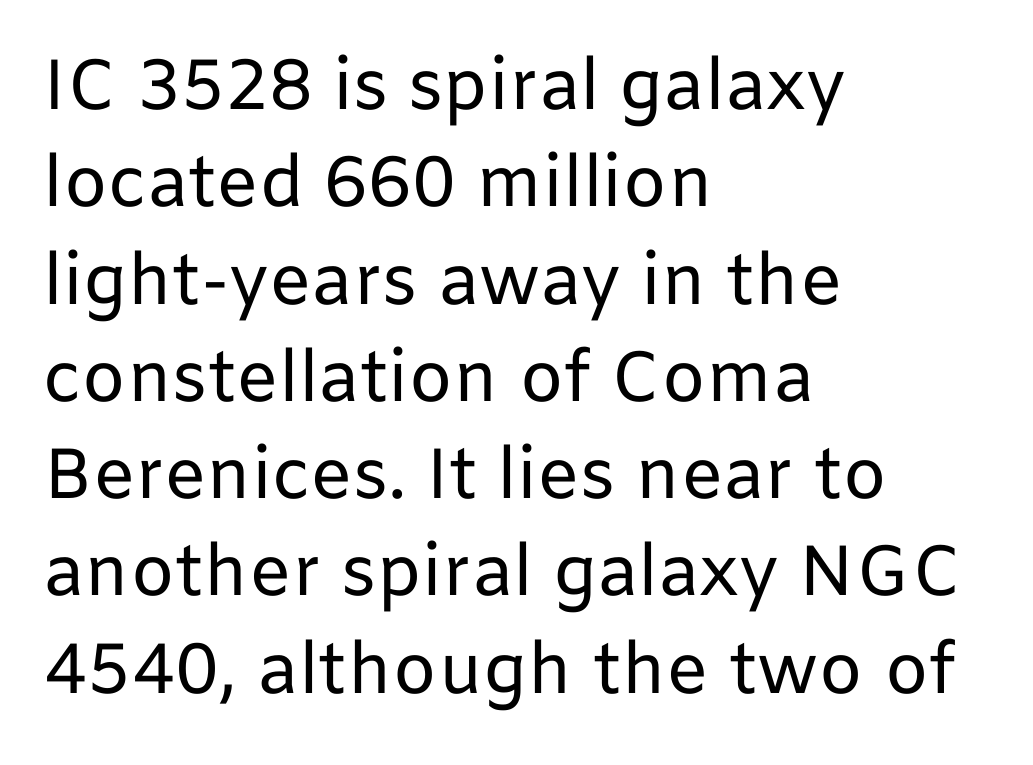
Q: Is the text bold? A: No.
Q: Is the text italic (slanted)? A: No, it is upright.
Q: Is the typeface a serif or a sans-serif typeface? A: Sans-serif.
Q: Is the text underlined? A: No.
Q: How is the paragraph aligned? A: Left-aligned.
Q: Is the spacing between letters normal or unusually wide? A: Normal.
Q: Is the spacing between lines tight, normal or loose? A: Normal.
Q: Width (condensed, normal, or wide)? A: Normal.
Q: Stroke contrast? A: Low.
Q: x-height? A: Medium.
Q: Monospaced? A: No.
